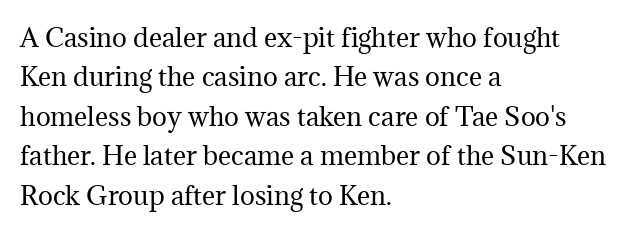
{"italic": "no", "bold": "no", "underline": "no", "align": "left", "line_spacing": "normal", "line_spacing_ratio": 1.58, "letter_spacing": "normal", "letter_spacing_em": 0.0, "glyph_px": 25}
